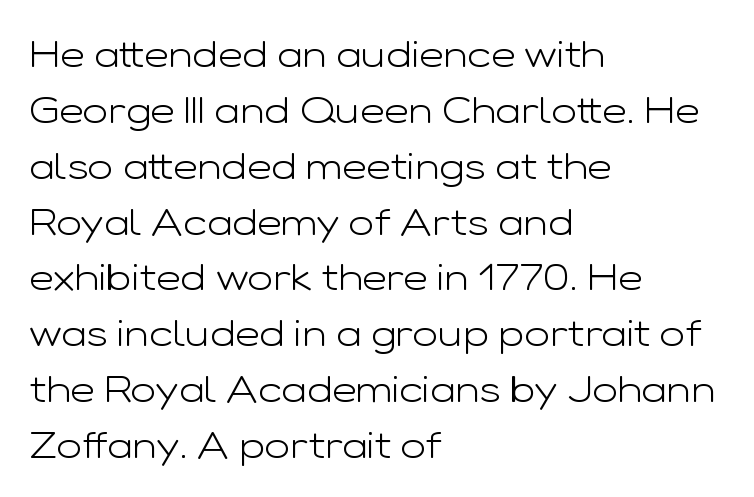
{"serif": "no", "italic": "no", "bold": "no", "weight": "light", "width": "wide", "stroke_contrast": "low", "x_height": "medium", "monospaced": "no", "underline": "no", "align": "left", "line_spacing": "normal", "line_spacing_ratio": 1.47, "letter_spacing": "normal", "letter_spacing_em": 0.0, "glyph_px": 38}
